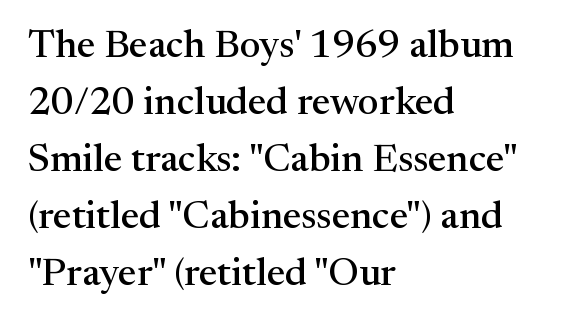
{"serif": "yes", "italic": "no", "width": "normal", "stroke_contrast": "medium", "x_height": "medium", "monospaced": "no", "underline": "no", "align": "left", "line_spacing": "normal", "line_spacing_ratio": 1.46, "letter_spacing": "normal", "letter_spacing_em": 0.0, "glyph_px": 39}
